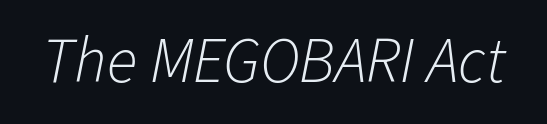
Q: Is the text bold? A: No.
Q: Is the text italic (slanted)? A: Yes, it leans right by about 11 degrees.
Q: Is the text underlined? A: No.
Q: Is the spacing between letters normal or unusually wide? A: Normal.
Q: Width (condensed, normal, or wide)? A: Normal.
Q: Stroke contrast? A: Low.
Q: x-height? A: Medium.
Q: Monospaced? A: No.
